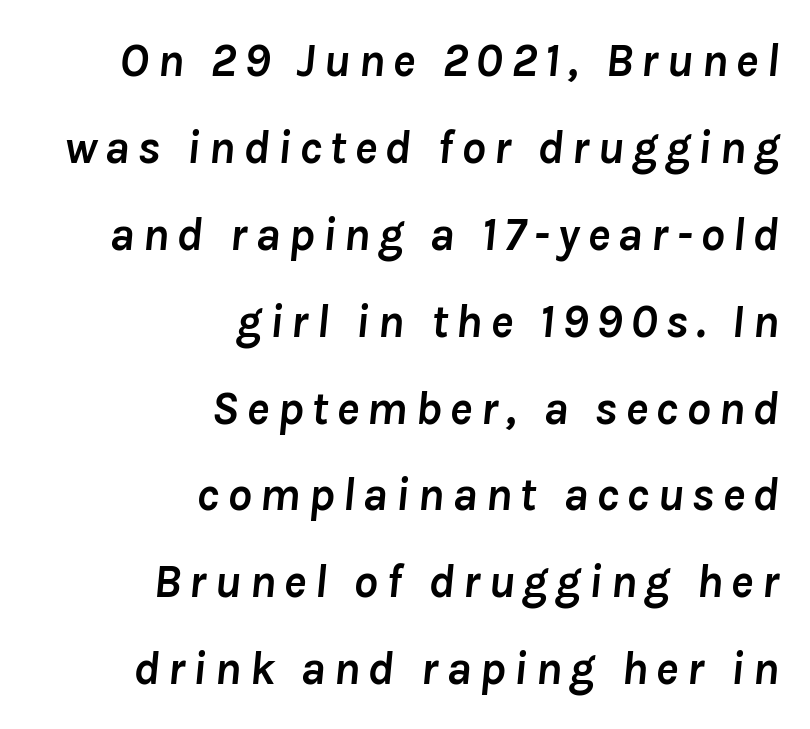
Visually the block forms a straight wall on the right and a jagged coastline on the left. The strip under each line holds only bare page. You could not count columns in this text — the font is proportionally spaced. When letters slant like this, we call the style italic. These words are printed bold, with thick strokes throughout.
